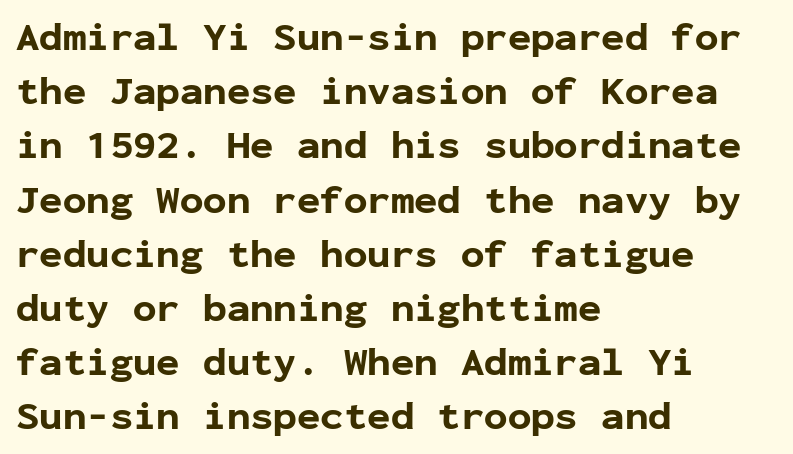
{"serif": "no", "italic": "no", "bold": "yes", "weight": "bold", "width": "normal", "stroke_contrast": "low", "x_height": "medium", "monospaced": "yes", "underline": "no", "align": "left", "line_spacing": "normal", "line_spacing_ratio": 1.39, "letter_spacing": "normal", "letter_spacing_em": 0.0, "glyph_px": 39}
